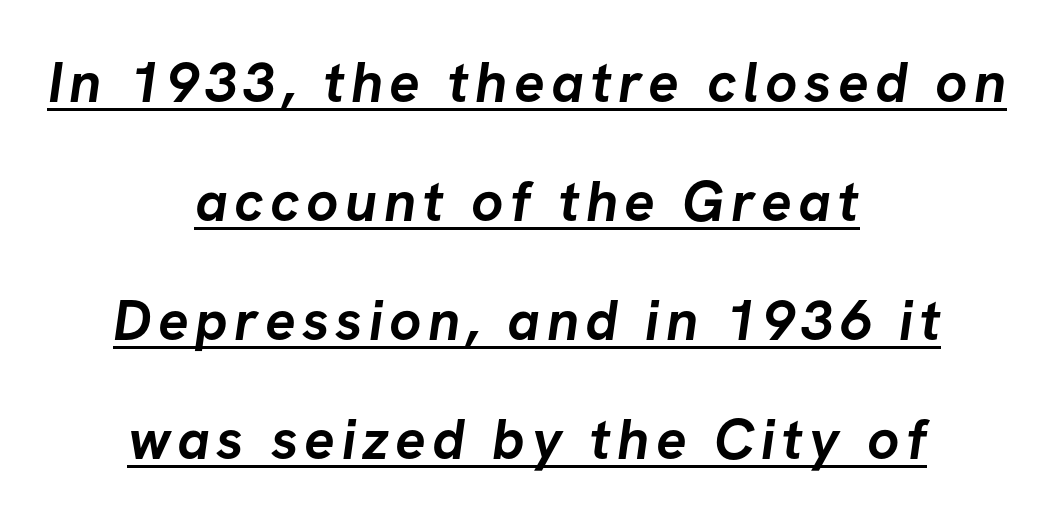
{"serif": "no", "bold": "yes", "weight": "semibold", "width": "normal", "stroke_contrast": "low", "x_height": "medium", "monospaced": "no", "underline": "yes", "align": "center", "line_spacing": "loose", "line_spacing_ratio": 2.09, "glyph_px": 57}
